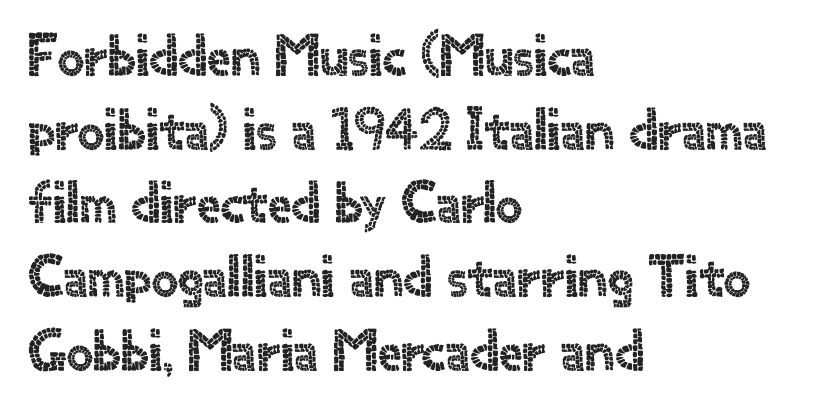
Varying glyph widths throughout — classic text-font behaviour. This block has exactly the height ordinary leading produces. No extra tracking has been applied to these lines. A student would call this left alignment; a typographer would say flush left, rag right. These lines are composed in type without serifs.
